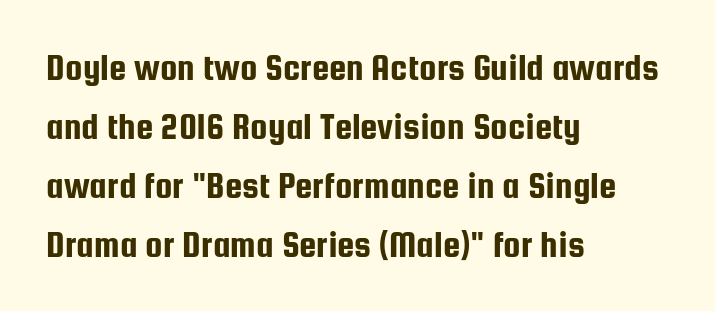
{"serif": "no", "italic": "no", "width": "condensed", "stroke_contrast": "low", "x_height": "medium", "monospaced": "no", "underline": "no", "align": "left", "line_spacing": "normal", "line_spacing_ratio": 1.51, "letter_spacing": "normal", "letter_spacing_em": 0.0, "glyph_px": 39}
